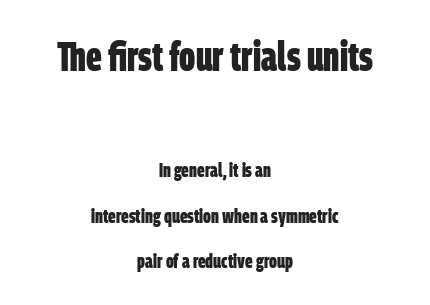
The image shows 41 px bold, condensed sans-serif type; set centered, loose line spacing (2.28x), normal letter spacing, not underlined; the first (top) block is 2.05x larger; low stroke contrast and a large x-height.
